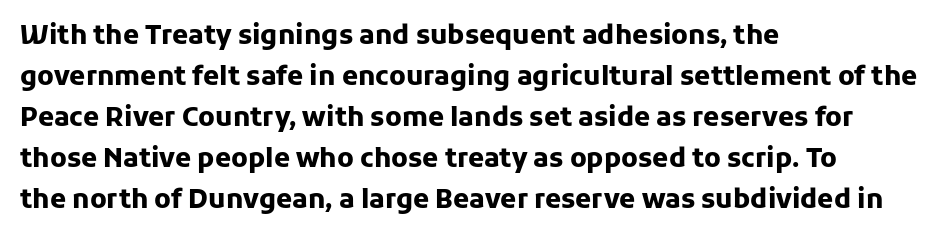
Q: Is the text bold? A: Yes.
Q: Is the text italic (slanted)? A: No, it is upright.
Q: Is the text underlined? A: No.
Q: How is the paragraph aligned? A: Left-aligned.
Q: Is the spacing between letters normal or unusually wide? A: Normal.
Q: Is the spacing between lines tight, normal or loose? A: Normal.
